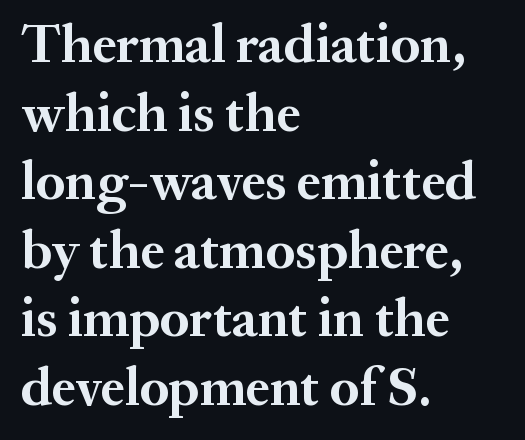
Leftover space on each line is placed entirely after the last word. The face used here is rendered with its standard letterfit. Bold? Absolutely — the strokes are thick and heavy. Every stem runs plumb, perpendicular to the baseline. Is there much room between lines? A standard amount, neither cramped nor airy. Only glyphs here, with clear space below each row.
